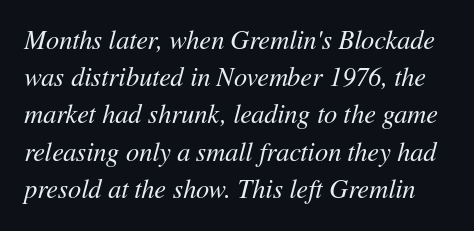
{"italic": "yes", "lean": "right", "slant_degrees": 11, "bold": "no", "underline": "no", "line_spacing": "normal", "line_spacing_ratio": 1.43, "letter_spacing": "normal", "letter_spacing_em": 0.0, "glyph_px": 26}
